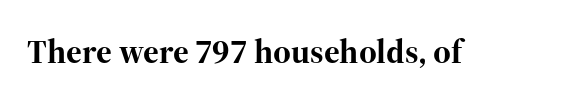
The image shows 34 px bold serif type, upright; set normal letter spacing, not underlined; high stroke contrast and a medium x-height.
